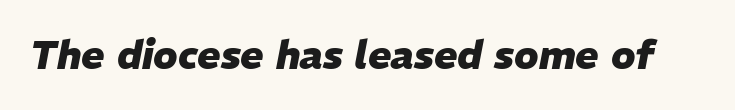
The image shows 39 px heavy type, italic (leaning right); set normal letter spacing, not underlined; low stroke contrast and a medium x-height.
